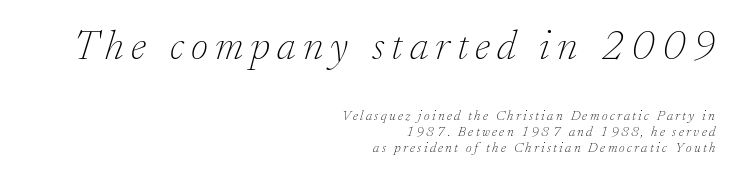
Q: Is the text bold? A: No.
Q: Is the text italic (slanted)? A: Yes, it leans right by about 17 degrees.
Q: Is the typeface a serif or a sans-serif typeface? A: Serif.
Q: Is the text underlined? A: No.
Q: How is the paragraph aligned? A: Right-aligned.
Q: Is the spacing between lines tight, normal or loose? A: Tight.
Q: Which block of text is set in a larger size, the first (top) or the second (bottom)? A: The first (top) one.
Q: Width (condensed, normal, or wide)? A: Normal.
Q: Stroke contrast? A: Low.
Q: x-height? A: Small.
Q: Monospaced? A: No.
